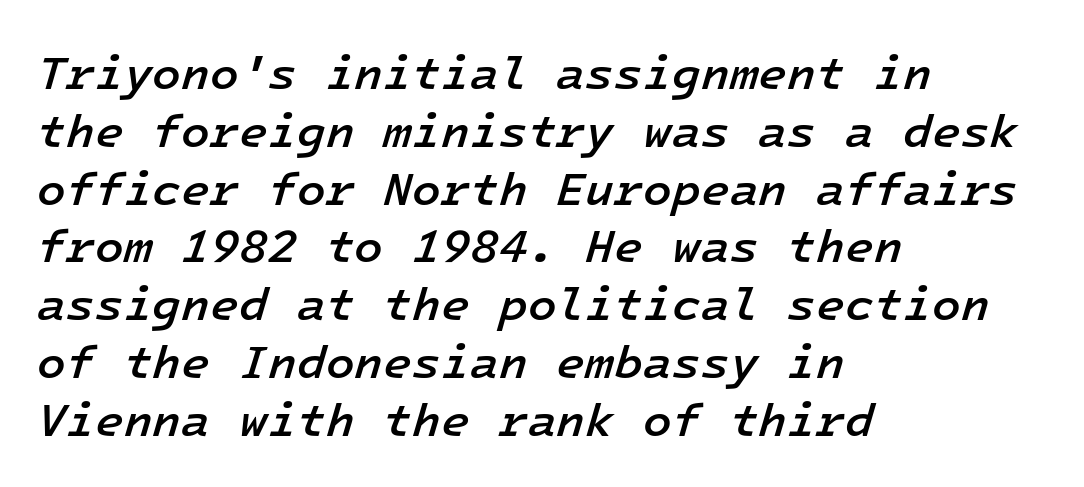
Glance below the letters and you will spot only blank space. Slant detected: the letters are inclined. A semibold gives these letters moderate extra thickness, short of bold. Words appear dense and cohesive because spacing is normal.
